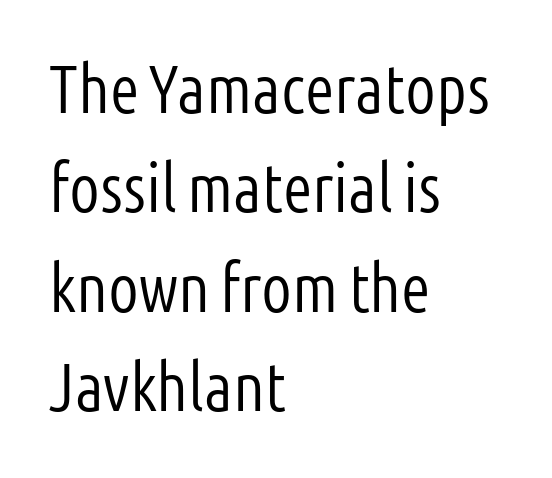
{"serif": "no", "italic": "no", "bold": "no", "weight": "light", "width": "condensed", "stroke_contrast": "low", "x_height": "medium", "monospaced": "no", "underline": "no", "align": "left", "line_spacing": "normal", "line_spacing_ratio": 1.46, "letter_spacing": "normal", "letter_spacing_em": 0.0, "glyph_px": 68}
